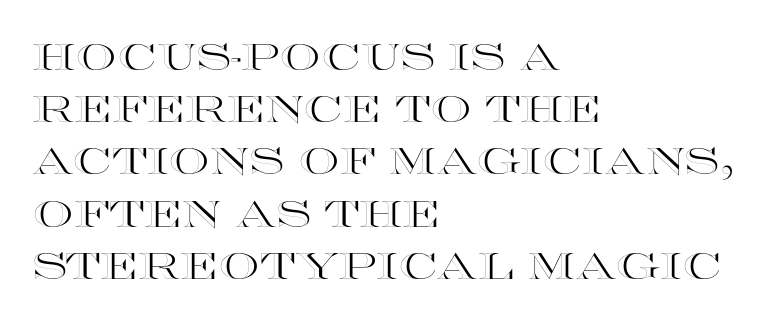
{"italic": "no", "width": "wide", "x_height": "large", "monospaced": "no", "underline": "no", "align": "left", "line_spacing": "normal", "line_spacing_ratio": 1.45, "letter_spacing": "normal", "letter_spacing_em": 0.0, "glyph_px": 36}
